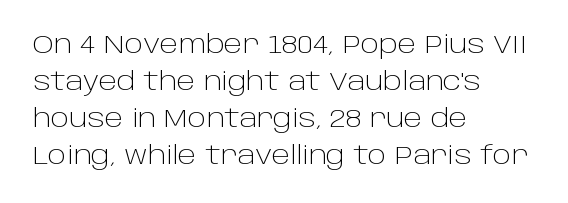
{"italic": "no", "bold": "no", "underline": "no", "align": "left", "line_spacing": "normal", "line_spacing_ratio": 1.48, "letter_spacing": "normal", "letter_spacing_em": 0.0, "glyph_px": 25}
